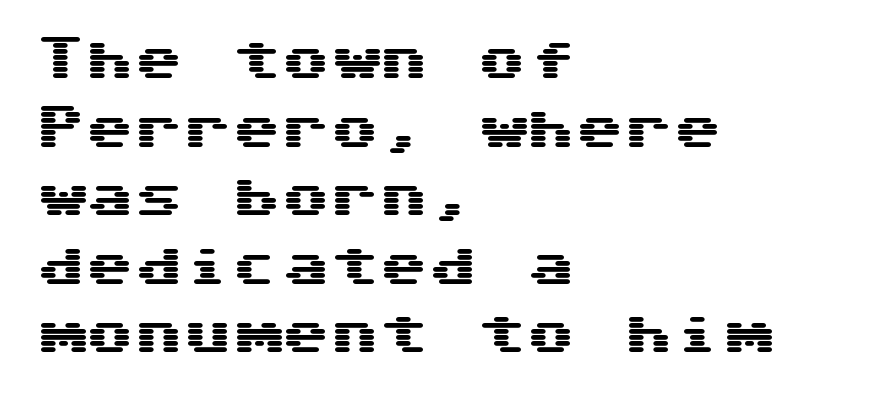
This is the regular roman posture of the typeface. You could call the tracking neutral — neither tight nor loose. The passage shown is typeset with a sans-serif family. Notice how the passage keeps a crisp vertical edge on the left only. Regular leading.
